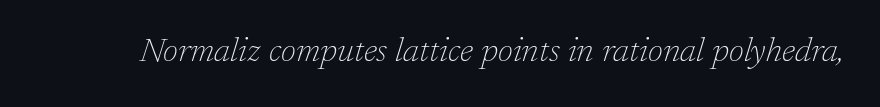
Q: Is the text bold? A: No.
Q: Is the text italic (slanted)? A: Yes, it leans right by about 17 degrees.
Q: Is the typeface a serif or a sans-serif typeface? A: Serif.
Q: Is the text underlined? A: No.
Q: Is the spacing between letters normal or unusually wide? A: Normal.
Q: Width (condensed, normal, or wide)? A: Normal.
Q: Stroke contrast? A: Low.
Q: x-height? A: Medium.
Q: Monospaced? A: No.
